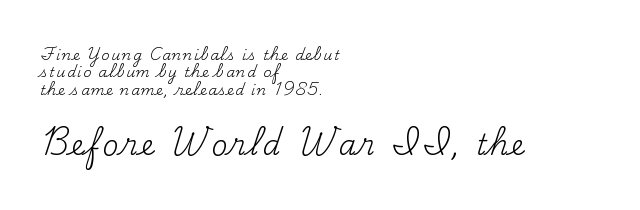
The image shows 28 px regular-weight serif type; set left-aligned, normal line spacing (1.25x), not underlined; the second (bottom) block is 2.0x larger; medium stroke contrast and a small x-height.
